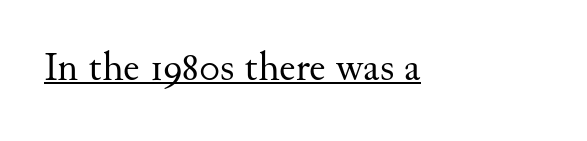
Q: Is the text bold? A: No.
Q: Is the text italic (slanted)? A: No, it is upright.
Q: Is the typeface a serif or a sans-serif typeface? A: Serif.
Q: Is the text underlined? A: Yes.
Q: Is the spacing between letters normal or unusually wide? A: Normal.
Q: Width (condensed, normal, or wide)? A: Normal.
Q: Stroke contrast? A: Medium.
Q: x-height? A: Small.
Q: Monospaced? A: No.
